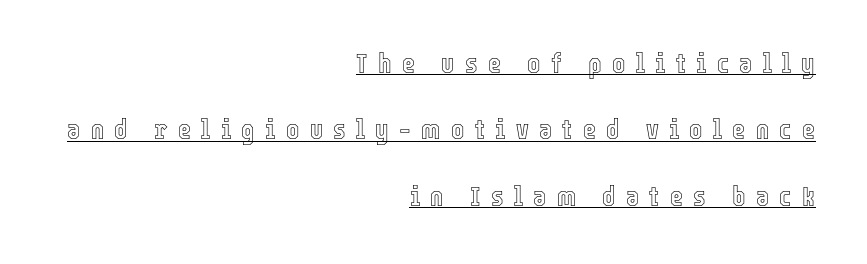
{"italic": "no", "width": "condensed", "x_height": "medium", "monospaced": "no", "underline": "yes", "align": "right", "line_spacing": "loose", "line_spacing_ratio": 2.37, "letter_spacing": "wide", "letter_spacing_em": 0.37, "glyph_px": 28}
